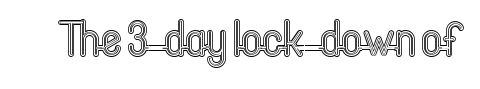
You could call the tracking neutral — neither tight nor loose. The string is rendered with underlining switched off. Note the varied advance widths — an 'i' is clearly narrower than an 'm'. The lettering stays uniformly vertical, giving the passage a roman look.
